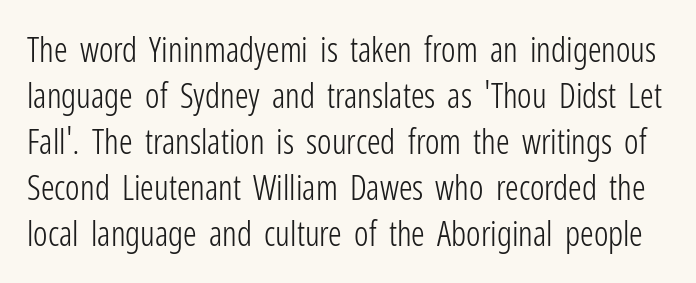
Whoever set this chose a conventional vertical rhythm. Here the designer chose a conventional face with non-uniform glyph widths. Stroke thickness stays within the range of a standard reading face or lighter. Spacing between characters is what you'd get straight out of the box. Nope, no serifs anywhere on these letters. The specimen reads as upright at a glance.
